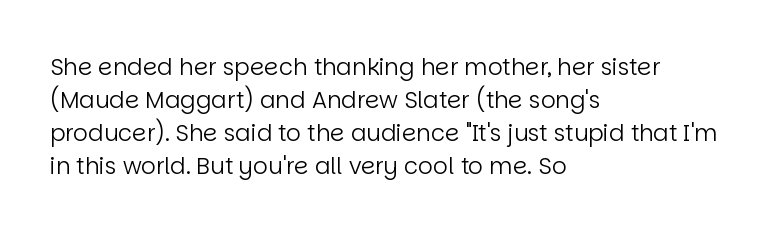
The image shows 23 px text type, upright; set left-aligned, normal line spacing (1.44x), normal letter spacing, not underlined.
